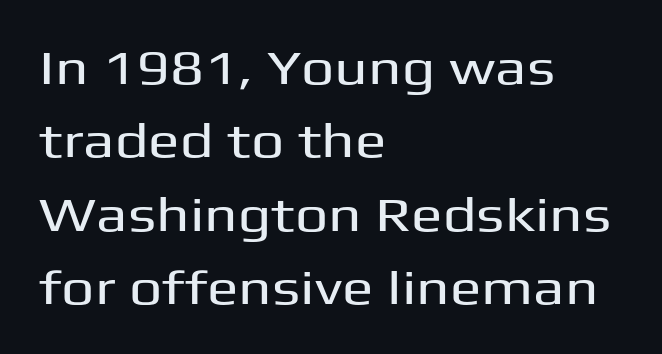
{"serif": "no", "italic": "no", "width": "wide", "stroke_contrast": "medium", "x_height": "medium", "monospaced": "no", "underline": "no", "align": "left", "line_spacing": "normal", "line_spacing_ratio": 1.56, "letter_spacing": "normal", "letter_spacing_em": 0.0, "glyph_px": 47}
